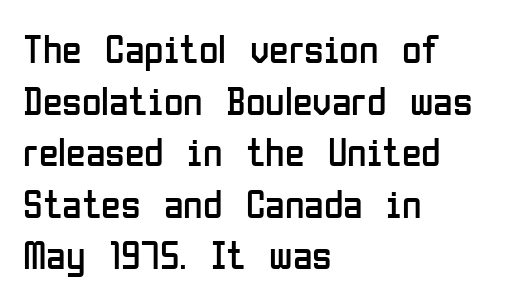
Q: Is the text bold? A: No.
Q: Is the text italic (slanted)? A: No, it is upright.
Q: Is the typeface a serif or a sans-serif typeface? A: Sans-serif.
Q: Is the text underlined? A: No.
Q: How is the paragraph aligned? A: Left-aligned.
Q: Is the spacing between letters normal or unusually wide? A: Normal.
Q: Is the spacing between lines tight, normal or loose? A: Normal.
Q: Width (condensed, normal, or wide)? A: Condensed.
Q: Stroke contrast? A: Low.
Q: x-height? A: Medium.
Q: Monospaced? A: No.
